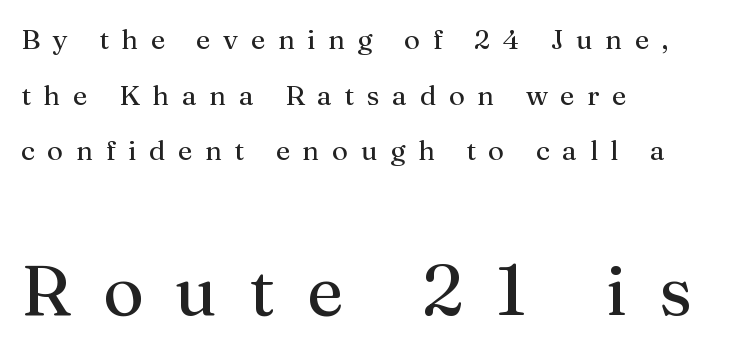
No chunkiness to these letters — they're not bold. Each new line begins a long way beneath the previous one. Underline: absent. Loose tracking; the words dissolve into strings of separated letters.
